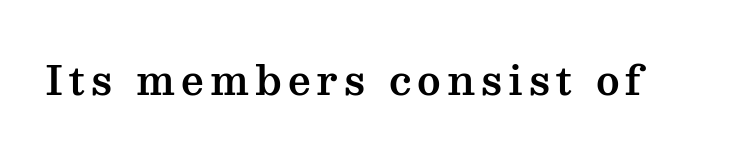
Each letter's strokes conclude with small projecting serifs. The gap between lines stays unmarked. These lines were composed using upright roman letters. Think of a printed novel: that variable character pitch is what you see here.
